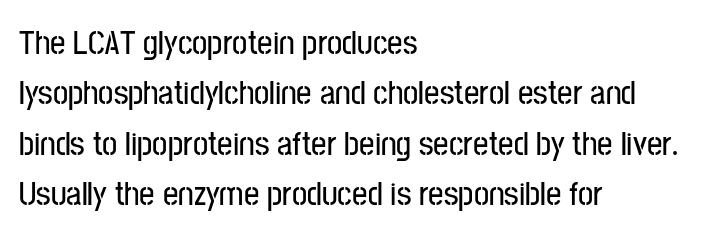
The typeface chosen for these lines omits serifs. This rendering uses left alignment, leaving the right contour irregular. Does the leading feel generous? No, just average. Any mark beneath the type? The region is blank. Observe the ordinary spacing: letters are neighbours, not strangers. Is this a fixed-width face? No — the glyphs have proportional, varying widths.
